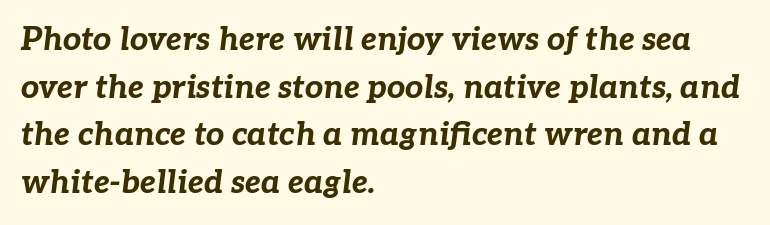
The image shows 32 px bold type, italic (leaning right); set left-aligned, normal line spacing (1.49x), normal letter spacing, not underlined; low stroke contrast and a medium x-height.
